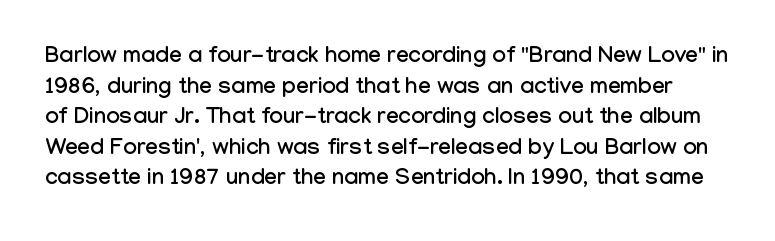
{"italic": "no", "underline": "no", "line_spacing": "normal", "line_spacing_ratio": 1.33, "letter_spacing": "normal", "letter_spacing_em": 0.0, "glyph_px": 23}
